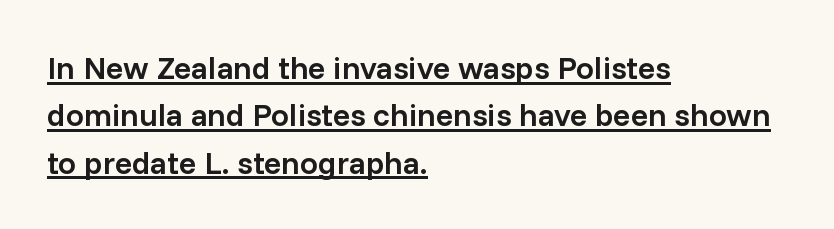
The image shows 32 px semibold sans-serif type, upright; set left-aligned, normal line spacing (1.48x), normal letter spacing, underlined; low stroke contrast and a medium x-height.
